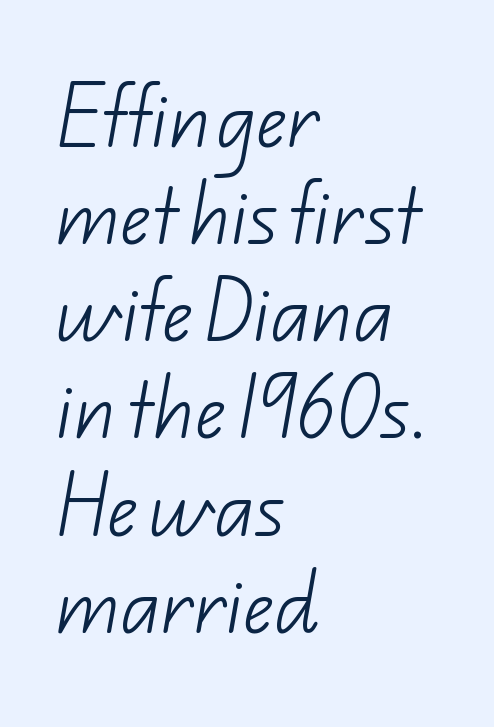
Stroke terminals: plain, sans-serif. Layout note: lines flush left. Stem width sits at or under what a default text font uses. The passage shown is not underscored anywhere. Here the glyphs are tracked normally, forming tight word shapes. The vertical gap from one line to the next is medium.
